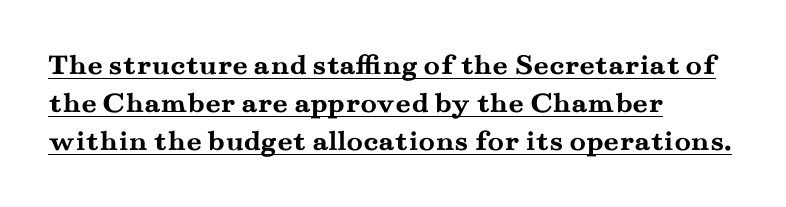
Proportional: the letters do not fall into vertical columns. Leading matches the norm, producing a regular column. Each line starts at the same left margin while the right side varies. A full-strength bold gives these letters their thick strokes. Tracking here is standard; glyphs follow each other at the usual distance.
